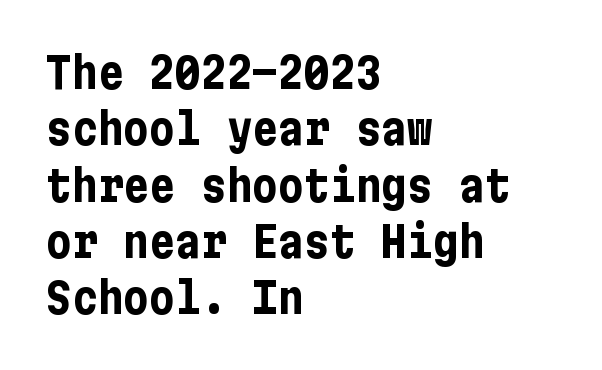
The image shows 43 px bold, condensed sans-serif type, upright; set left-aligned, normal line spacing (1.31x), normal letter spacing, not underlined; low stroke contrast and a medium x-height.
